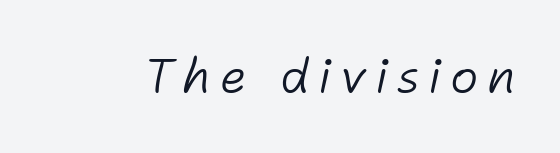
{"italic": "yes", "lean": "right", "slant_degrees": 11, "bold": "no", "weight": "light", "width": "normal", "stroke_contrast": "low", "x_height": "medium", "monospaced": "no", "underline": "no", "glyph_px": 48}
